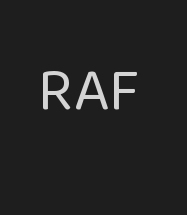
Characters remain perfectly vertical along every line. Bold? No — there's no thickening of the strokes. Serifs: no, the terminals of the letterforms are clean. Here the designer chose a conventional face with non-uniform glyph widths. Clear beneath every line of the passage.
